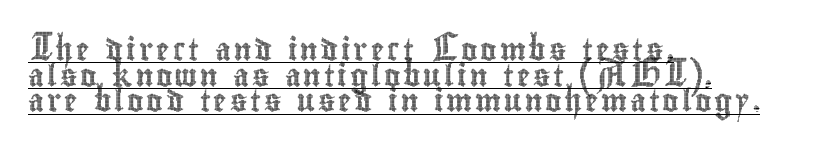
Posture: straight, roman, zero tilt. These characters rest on top of a visible drawn line. A classic flush-left, rag-right setting is used for this passage.
